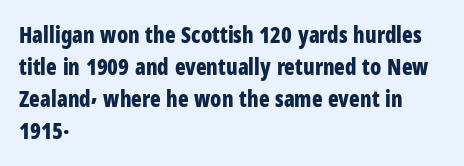
These lines were composed using upright roman letters. Bare-footed words on every line. The vertical gap from one line to the next is medium. Leftover space on each line is placed entirely after the last word. The line texture is even and compact thanks to regular tracking.
